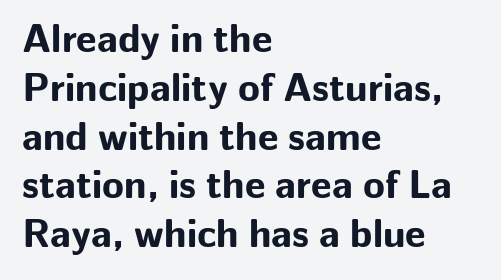
Q: Is the text bold? A: Yes.
Q: Is the text italic (slanted)? A: No, it is upright.
Q: Is the typeface a serif or a sans-serif typeface? A: Sans-serif.
Q: Is the text underlined? A: No.
Q: How is the paragraph aligned? A: Left-aligned.
Q: Is the spacing between letters normal or unusually wide? A: Normal.
Q: Width (condensed, normal, or wide)? A: Normal.
Q: Stroke contrast? A: Low.
Q: x-height? A: Medium.
Q: Monospaced? A: No.
